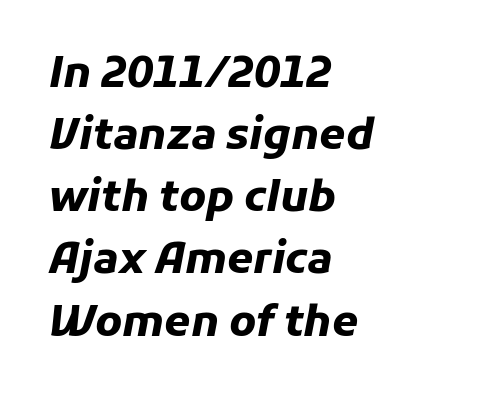
{"italic": "yes", "lean": "right", "slant_degrees": 11, "bold": "yes", "weight": "heavy", "width": "normal", "stroke_contrast": "low", "x_height": "medium", "monospaced": "no", "underline": "no", "align": "left", "line_spacing": "normal", "line_spacing_ratio": 1.48, "letter_spacing": "normal", "letter_spacing_em": 0.0, "glyph_px": 42}
